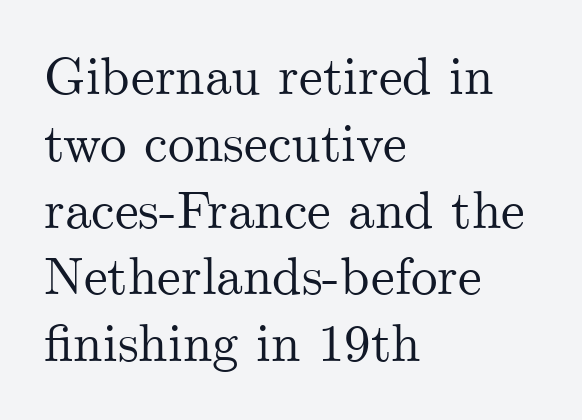
The image shows 53 px serif type, upright; set left-aligned, normal line spacing (1.26x), normal letter spacing, not underlined; medium stroke contrast and a small x-height.
